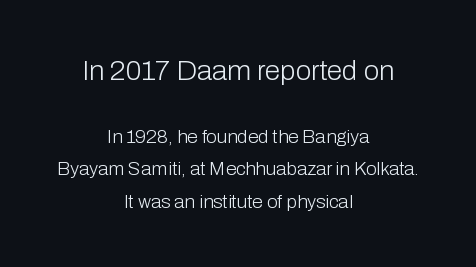
Q: Is the text bold? A: No.
Q: Is the text italic (slanted)? A: No, it is upright.
Q: Is the typeface a serif or a sans-serif typeface? A: Sans-serif.
Q: Is the text underlined? A: No.
Q: How is the paragraph aligned? A: Centered.
Q: Is the spacing between letters normal or unusually wide? A: Normal.
Q: Which block of text is set in a larger size, the first (top) or the second (bottom)? A: The first (top) one.
Q: Width (condensed, normal, or wide)? A: Normal.
Q: Stroke contrast? A: Low.
Q: x-height? A: Medium.
Q: Monospaced? A: No.
